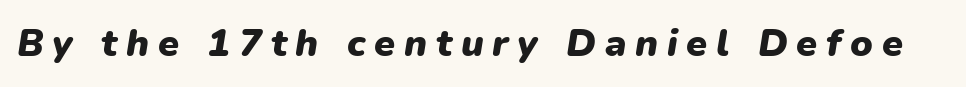
Q: Is the text bold? A: Yes.
Q: Is the text italic (slanted)? A: Yes, it leans right by about 9 degrees.
Q: Is the text underlined? A: No.
Q: Is the spacing between letters normal or unusually wide? A: Unusually wide.
Q: Width (condensed, normal, or wide)? A: Normal.
Q: Stroke contrast? A: Low.
Q: x-height? A: Medium.
Q: Monospaced? A: No.
